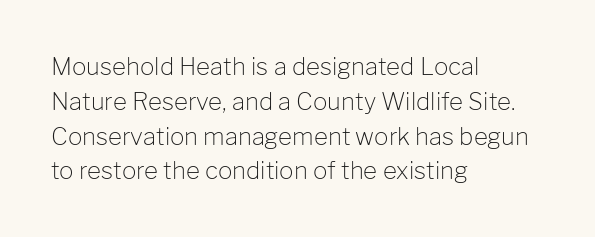
{"italic": "no", "bold": "no", "underline": "no", "align": "left", "line_spacing": "normal", "line_spacing_ratio": 1.45, "letter_spacing": "normal", "letter_spacing_em": 0.0, "glyph_px": 24}
